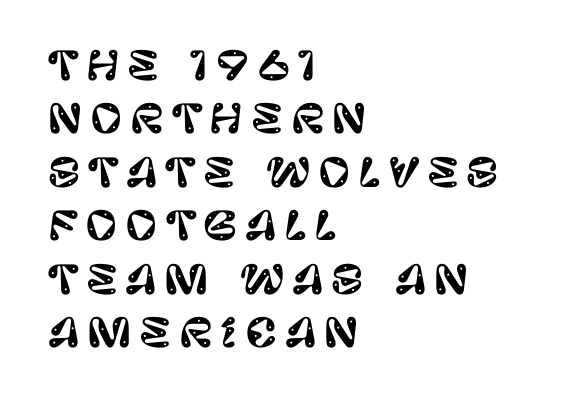
Varying glyph widths throughout — classic text-font behaviour. Check the space under the baseline: it is left empty. Inter-character spacing is expanded well beyond the font's built-in metrics.
